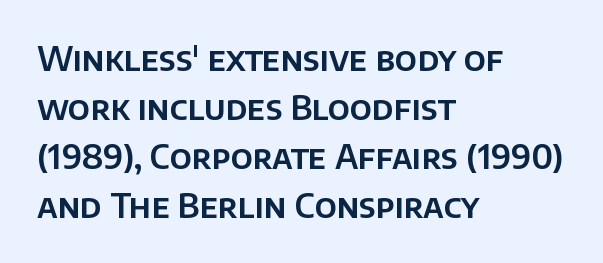
Q: Is the text italic (slanted)? A: No, it is upright.
Q: Is the typeface a serif or a sans-serif typeface? A: Sans-serif.
Q: Is the text underlined? A: No.
Q: How is the paragraph aligned? A: Left-aligned.
Q: Is the spacing between letters normal or unusually wide? A: Normal.
Q: Is the spacing between lines tight, normal or loose? A: Normal.
Q: Width (condensed, normal, or wide)? A: Normal.
Q: Stroke contrast? A: Low.
Q: x-height? A: Large.
Q: Monospaced? A: No.
